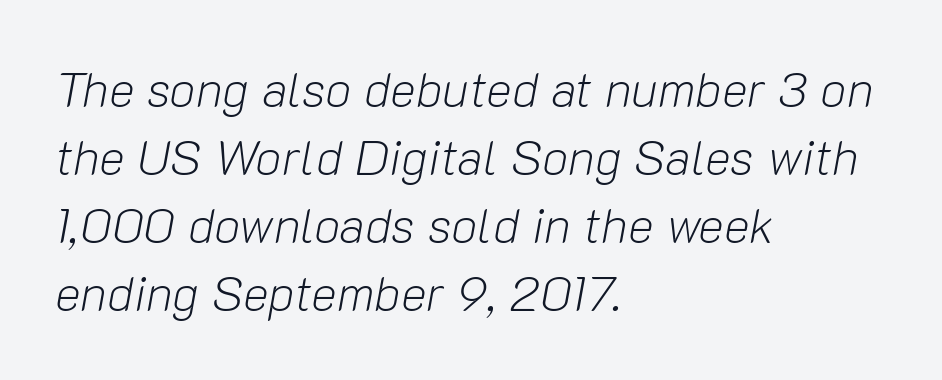
Q: Is the text bold? A: No.
Q: Is the text italic (slanted)? A: Yes, it leans right by about 10 degrees.
Q: Is the text underlined? A: No.
Q: How is the paragraph aligned? A: Left-aligned.
Q: Is the spacing between letters normal or unusually wide? A: Normal.
Q: Is the spacing between lines tight, normal or loose? A: Normal.
Q: Width (condensed, normal, or wide)? A: Normal.
Q: Stroke contrast? A: Low.
Q: x-height? A: Medium.
Q: Monospaced? A: No.
